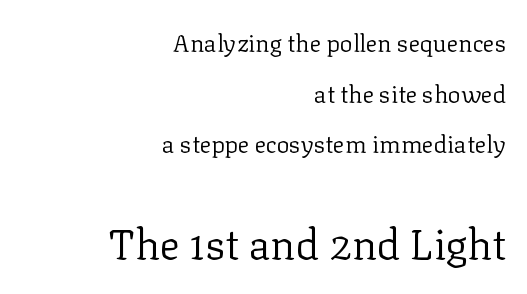
The axis of the letterforms is exactly vertical. Caption: standard tracking, unaltered. Horizontally, the lines are justified to the trailing edge only. How would I describe the line gaps? Wide and relaxed.
